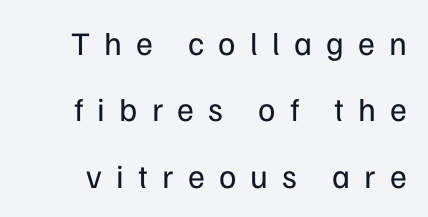
The image shows 33 px regular-weight sans-serif type, upright; set loose line spacing (2.01x), unusually wide letter spacing (+0.43 em), not underlined; low stroke contrast and a medium x-height.
